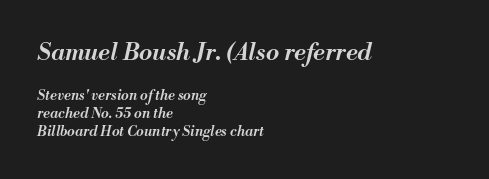
The image shows 24 px text type, italic (leaning right); set left-aligned, normal line spacing (1.29x), normal letter spacing, not underlined; the first (top) block is 1.71x larger.
